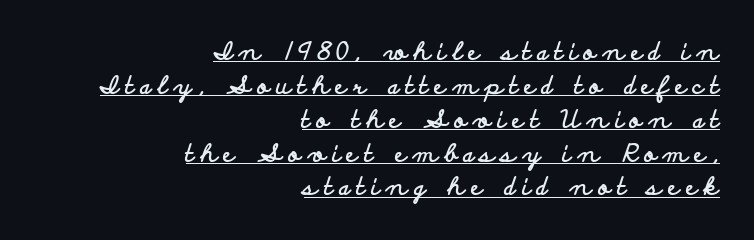
The image shows 24 px bold type; set right-aligned, normal line spacing (1.41x), unusually wide letter spacing (+0.27 em), underlined.
